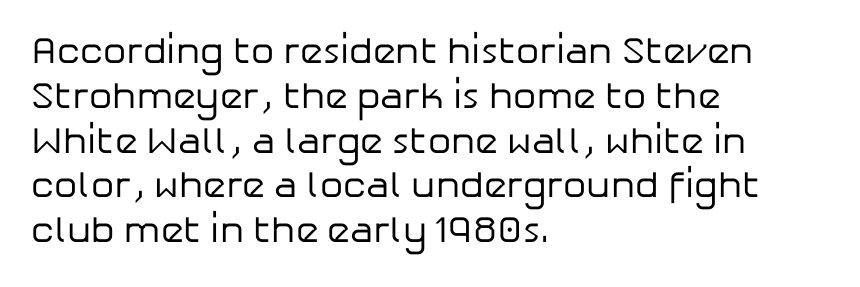
Q: Is the text bold? A: No.
Q: Is the text italic (slanted)? A: No, it is upright.
Q: Is the typeface a serif or a sans-serif typeface? A: Sans-serif.
Q: Is the text underlined? A: No.
Q: How is the paragraph aligned? A: Left-aligned.
Q: Is the spacing between letters normal or unusually wide? A: Normal.
Q: Width (condensed, normal, or wide)? A: Normal.
Q: Stroke contrast? A: Low.
Q: x-height? A: Medium.
Q: Monospaced? A: No.
